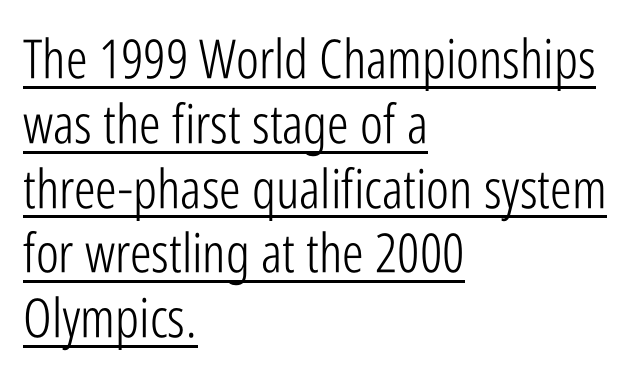
The paragraph has a hard left edge and a soft right edge. Every stem runs plumb, perpendicular to the baseline. This is not heavy type; no bold has been used. I'd call this a sans setting — the letters go barefoot. Words appear dense and cohesive because spacing is normal. What decoration does the sample have? An underline.
